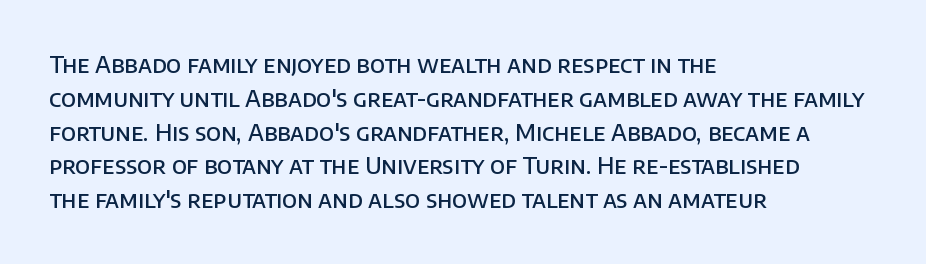
The image shows 23 px text type, upright; set left-aligned, normal line spacing (1.47x), normal letter spacing, not underlined.
